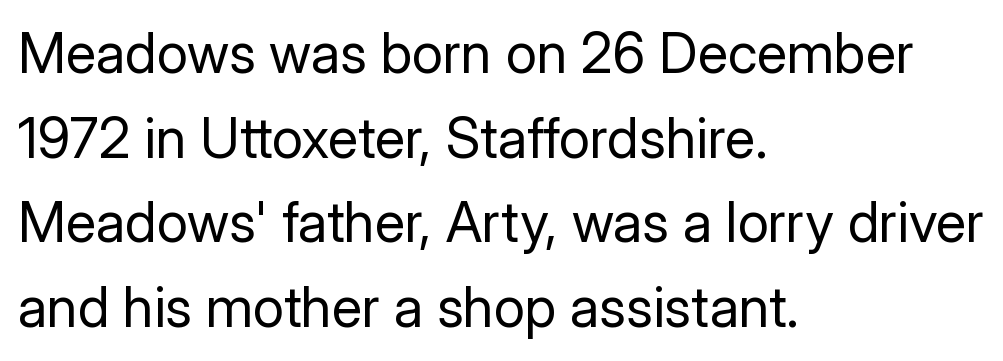
No italicization has been applied; the sample stays upright. Vertically, the passage feels balanced, rows spaced as you'd expect. Notice how the passage keeps a crisp vertical edge on the left only. Beneath every word, the page is bare.
